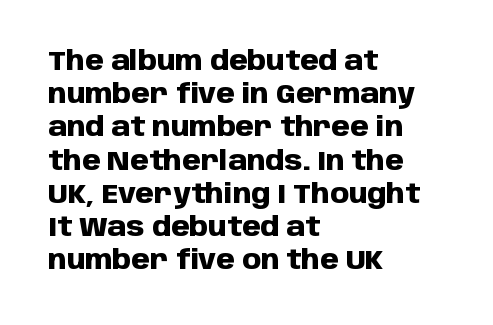
There is no visible air inserted between adjacent glyphs. In terms of weight, the rendering is a true, heavy bold. Visually the block forms a straight wall on the left and a jagged coastline on the right. Lines of text with bare space underneath. If you drew a line through each stem, it would be perfectly vertical.
